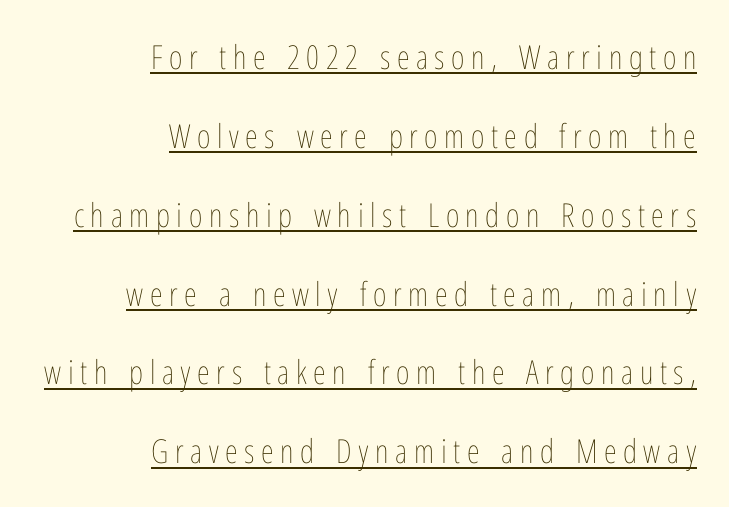
Italic: no, the glyphs are upright roman. Varying glyph widths throughout — classic text-font behaviour. What's the leading like? Stretched, with rows far apart. The face used here appears with an underline applied.
